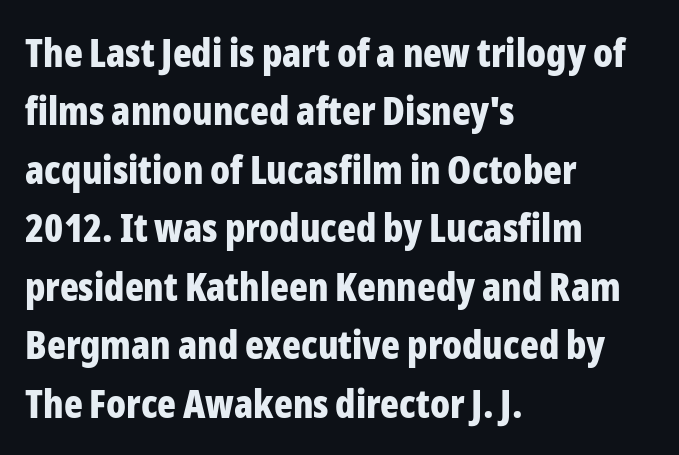
Q: Is the text bold? A: Yes.
Q: Is the text italic (slanted)? A: No, it is upright.
Q: Is the typeface a serif or a sans-serif typeface? A: Sans-serif.
Q: Is the text underlined? A: No.
Q: How is the paragraph aligned? A: Left-aligned.
Q: Is the spacing between letters normal or unusually wide? A: Normal.
Q: Is the spacing between lines tight, normal or loose? A: Normal.
Q: Width (condensed, normal, or wide)? A: Condensed.
Q: Stroke contrast? A: Low.
Q: x-height? A: Medium.
Q: Monospaced? A: No.
